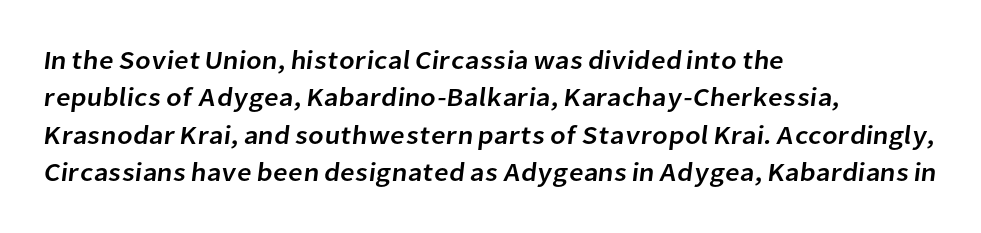
Q: Is the text underlined? A: No.
Q: How is the paragraph aligned? A: Left-aligned.
Q: Is the spacing between letters normal or unusually wide? A: Normal.
Q: Is the spacing between lines tight, normal or loose? A: Normal.
